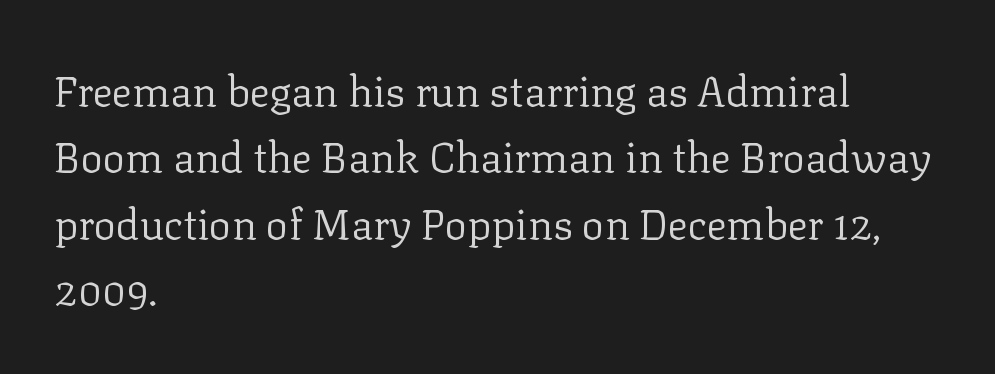
The image shows 42 px regular-weight serif type, upright; set left-aligned, normal line spacing (1.58x), normal letter spacing, not underlined; low stroke contrast and a medium x-height.
